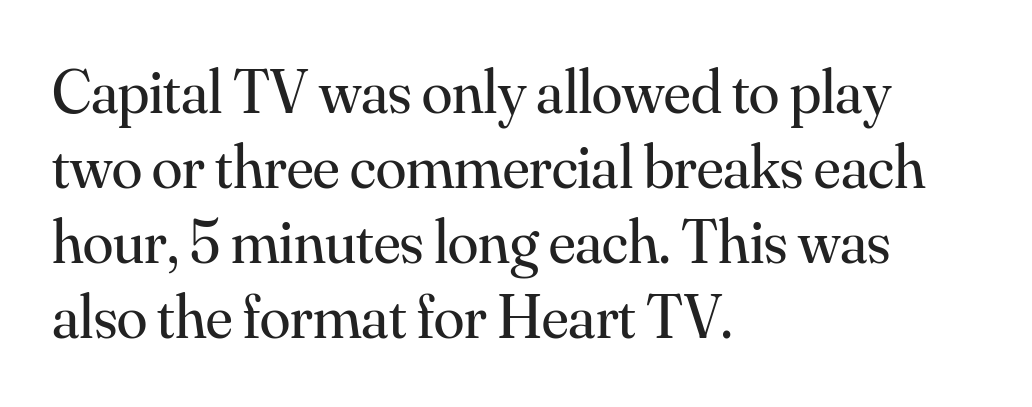
Q: Is the text bold? A: No.
Q: Is the text italic (slanted)? A: No, it is upright.
Q: Is the typeface a serif or a sans-serif typeface? A: Serif.
Q: Is the text underlined? A: No.
Q: How is the paragraph aligned? A: Left-aligned.
Q: Is the spacing between letters normal or unusually wide? A: Normal.
Q: Width (condensed, normal, or wide)? A: Normal.
Q: Stroke contrast? A: Medium.
Q: x-height? A: Small.
Q: Monospaced? A: No.
